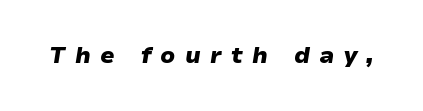
{"italic": "yes", "lean": "right", "slant_degrees": 9, "bold": "yes", "underline": "no", "letter_spacing": "wide", "letter_spacing_em": 0.4, "glyph_px": 23}
